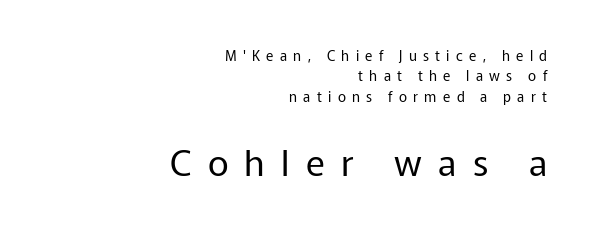
The image shows 36 px regular-weight sans-serif type, upright; set right-aligned, normal line spacing (1.46x), unusually wide letter spacing (+0.45 em), not underlined; the second (bottom) block is 2.57x larger; low stroke contrast and a medium x-height.
